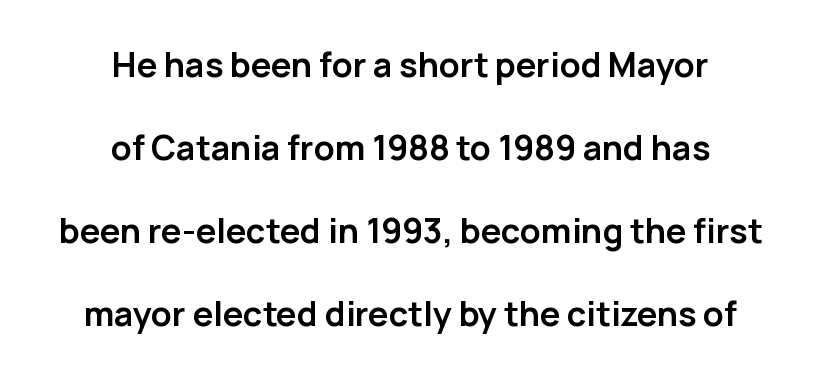
Quick note: interline space is abundant. The rag falls on both sides of this text block equally. Each letter keeps its own natural width here, so spacing adapts to shape. Underlining? Definitely not there. I'd describe the lettering as bold — thick and assertive. Posture: vertical.
